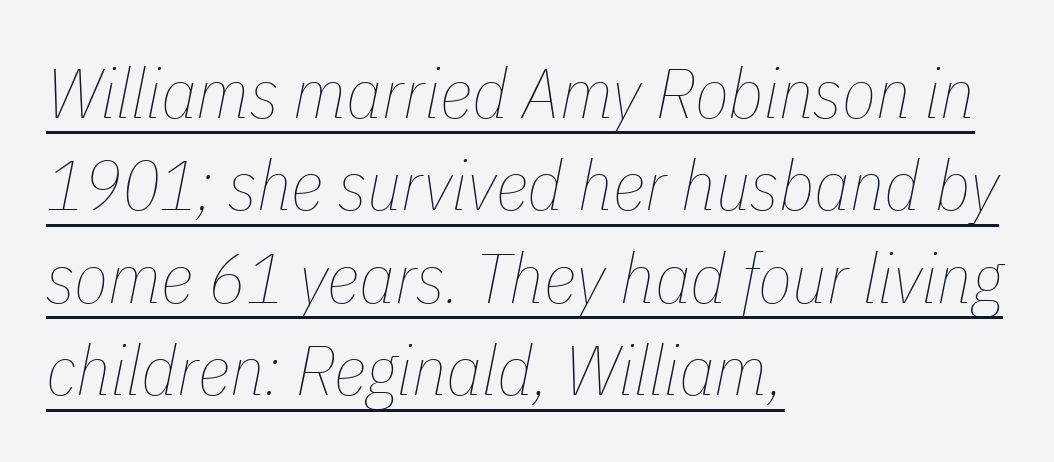
{"italic": "yes", "lean": "right", "slant_degrees": 11, "bold": "no", "weight": "thin", "width": "condensed", "stroke_contrast": "low", "x_height": "medium", "monospaced": "no", "underline": "yes", "align": "left", "line_spacing": "normal", "line_spacing_ratio": 1.32, "letter_spacing": "normal", "letter_spacing_em": 0.0, "glyph_px": 70}
